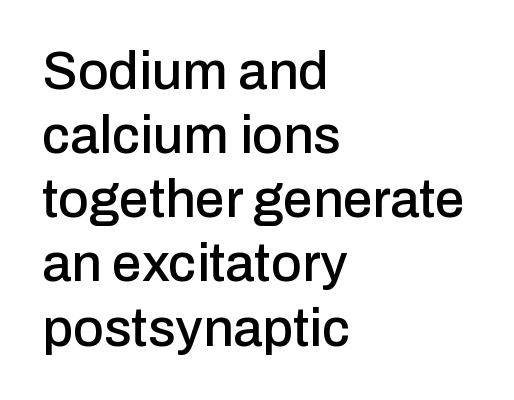
The image shows 53 px sans-serif type, upright; set left-aligned, line spacing 1.21x, normal letter spacing, not underlined; low stroke contrast and a medium x-height.
